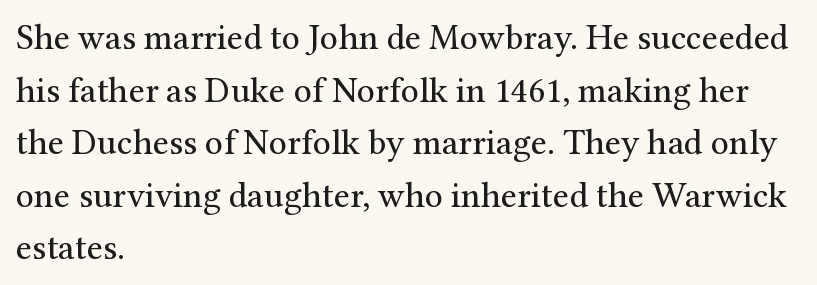
Type style note: has serifs. Leading: standard. Character widths vary here, with narrow letters taking less room than wide ones. A roman cut, with each character standing at attention. Summary of weight: not heavy and not bold.
